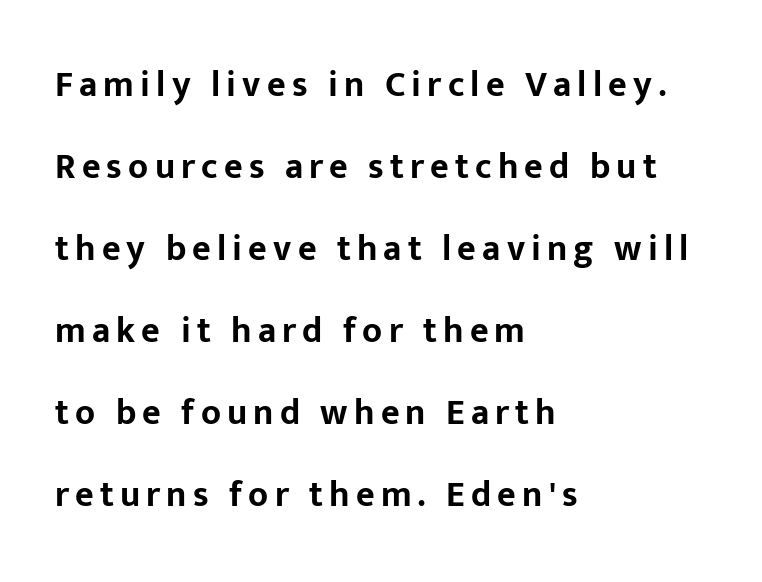
Q: Is the text bold? A: Yes.
Q: Is the text italic (slanted)? A: No, it is upright.
Q: Is the typeface a serif or a sans-serif typeface? A: Sans-serif.
Q: Is the text underlined? A: No.
Q: How is the paragraph aligned? A: Left-aligned.
Q: Is the spacing between lines tight, normal or loose? A: Loose.
Q: Width (condensed, normal, or wide)? A: Normal.
Q: Stroke contrast? A: Low.
Q: x-height? A: Medium.
Q: Monospaced? A: No.
